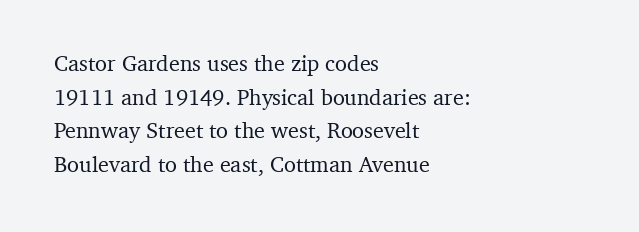
{"italic": "no", "underline": "no", "align": "left", "line_spacing": "normal", "line_spacing_ratio": 1.53, "letter_spacing": "normal", "letter_spacing_em": 0.0, "glyph_px": 22}
